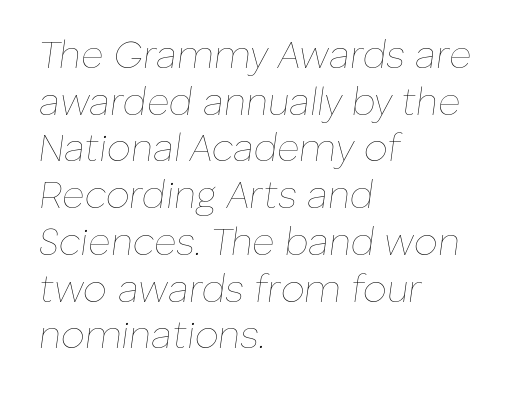
The image shows 38 px thin type, italic (leaning right); set left-aligned, line spacing 1.23x, normal letter spacing, not underlined; low stroke contrast and a medium x-height.
